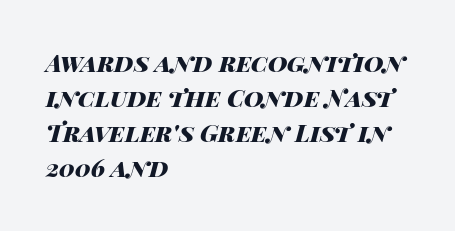
The image shows 24 px bold type, italic (leaning right); set left-aligned, normal line spacing (1.46x), normal letter spacing, not underlined.
